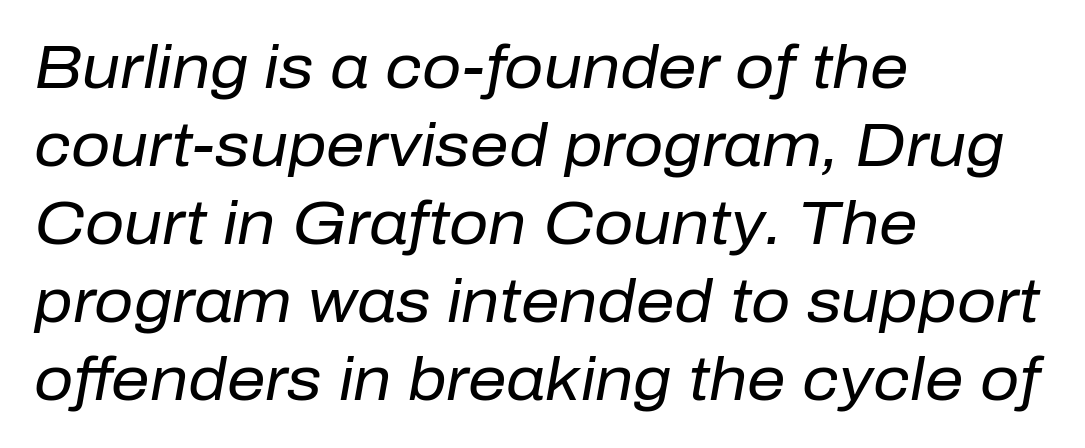
{"italic": "yes", "lean": "right", "slant_degrees": 10, "bold": "no", "weight": "regular", "width": "normal", "stroke_contrast": "low", "x_height": "medium", "monospaced": "no", "underline": "no", "align": "left", "line_spacing": "normal", "line_spacing_ratio": 1.28, "letter_spacing": "normal", "letter_spacing_em": 0.0, "glyph_px": 61}
